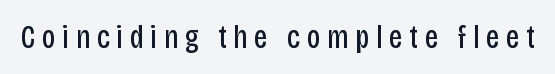
{"serif": "no", "italic": "no", "bold": "no", "weight": "regular", "width": "condensed", "stroke_contrast": "low", "x_height": "large", "monospaced": "no", "underline": "no", "letter_spacing": "wide", "letter_spacing_em": 0.2, "glyph_px": 33}
